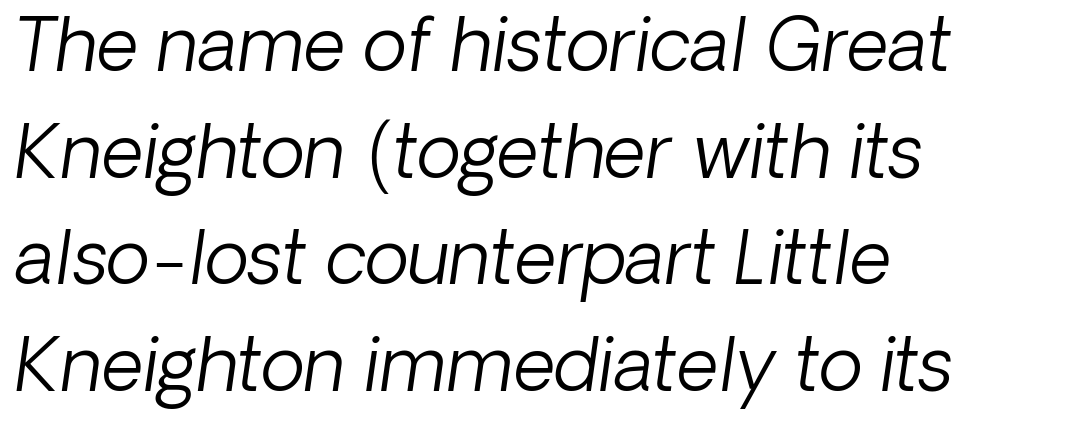
{"italic": "yes", "lean": "right", "slant_degrees": 8, "bold": "no", "weight": "light", "width": "normal", "stroke_contrast": "low", "x_height": "medium", "monospaced": "no", "underline": "no", "align": "left", "line_spacing": "normal", "line_spacing_ratio": 1.46, "letter_spacing": "normal", "letter_spacing_em": 0.0, "glyph_px": 73}
